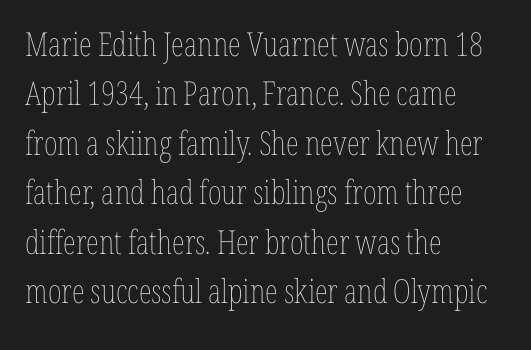
{"italic": "no", "bold": "no", "weight": "thin", "width": "condensed", "stroke_contrast": "low", "x_height": "medium", "monospaced": "no", "underline": "no", "align": "left", "line_spacing": "normal", "line_spacing_ratio": 1.5, "letter_spacing": "normal", "letter_spacing_em": 0.0, "glyph_px": 33}
